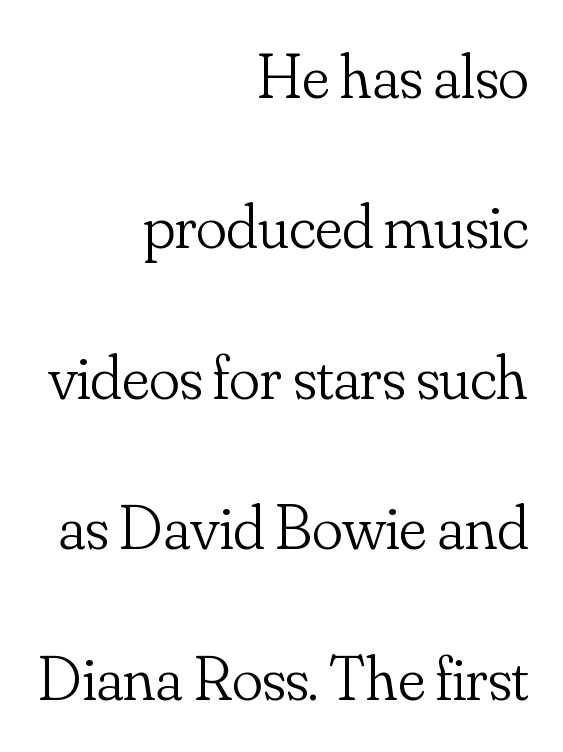
The image shows 64 px light serif type, upright; set right-aligned, loose line spacing (2.35x), normal letter spacing, not underlined; low stroke contrast and a small x-height.
